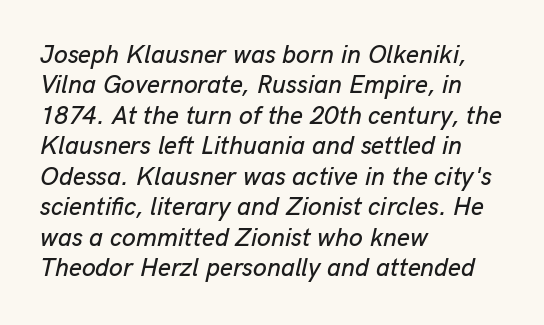
Q: Is the text italic (slanted)? A: Yes, it leans right by about 13 degrees.
Q: Is the text underlined? A: No.
Q: How is the paragraph aligned? A: Left-aligned.
Q: Is the spacing between letters normal or unusually wide? A: Normal.
